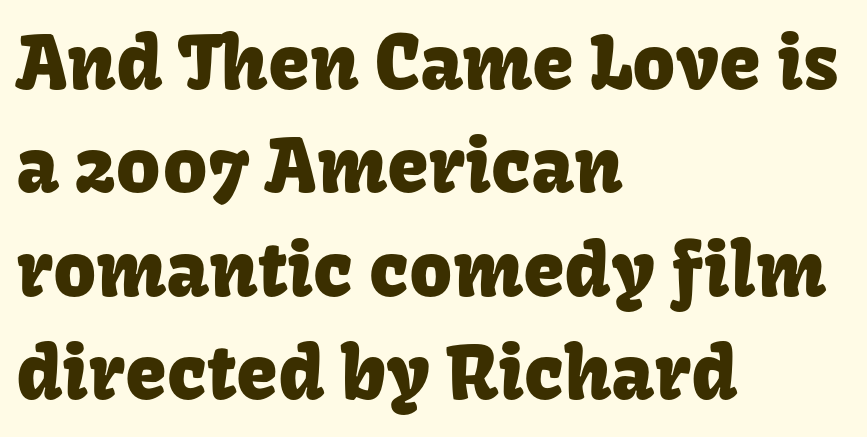
The image shows 75 px sans-serif type, upright; set left-aligned, normal line spacing (1.38x), normal letter spacing, not underlined; low stroke contrast and a medium x-height.
